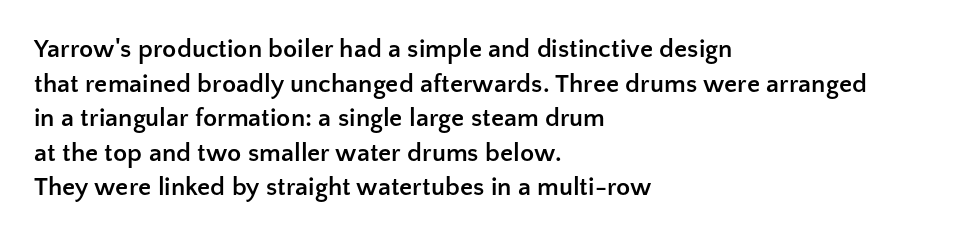
The image shows 26 px bold type, upright; set left-aligned, normal line spacing (1.33x), normal letter spacing, not underlined.
